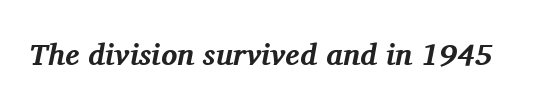
The image shows 30 px bold serif type, italic (leaning right); set normal letter spacing, not underlined; medium stroke contrast and a medium x-height.
